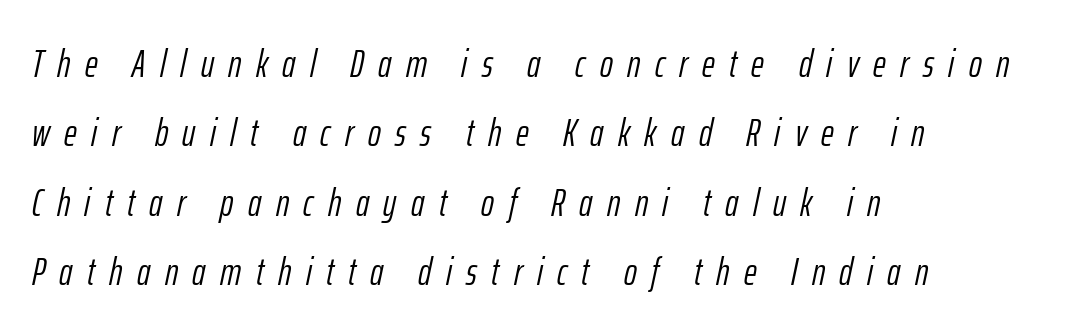
{"italic": "yes", "lean": "right", "slant_degrees": 12, "bold": "no", "weight": "light", "width": "condensed", "stroke_contrast": "low", "x_height": "medium", "monospaced": "no", "underline": "no", "align": "left", "line_spacing_ratio": 1.78, "letter_spacing": "wide", "letter_spacing_em": 0.37, "glyph_px": 39}
